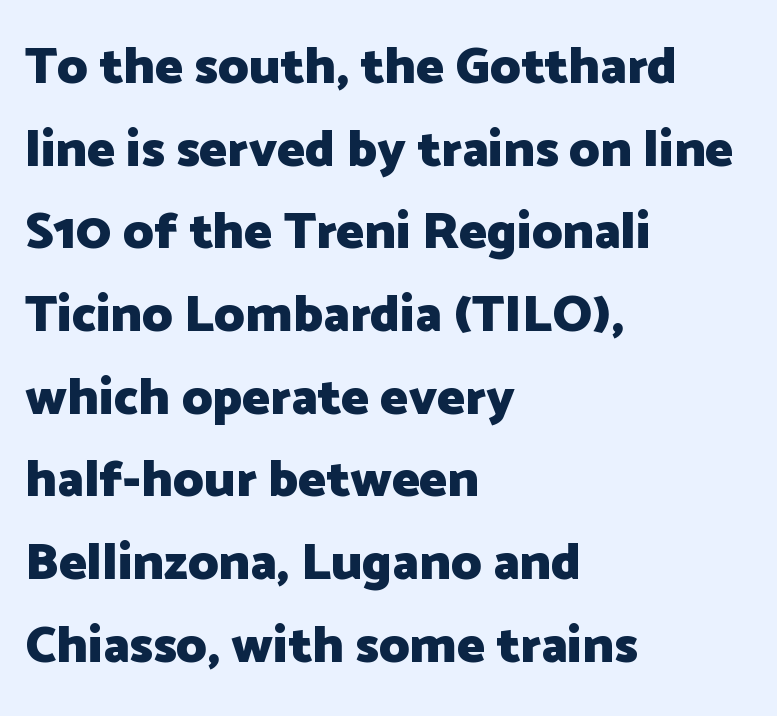
The image shows 52 px heavy sans-serif type, upright; set left-aligned, normal line spacing (1.59x), normal letter spacing, not underlined; low stroke contrast and a medium x-height.
